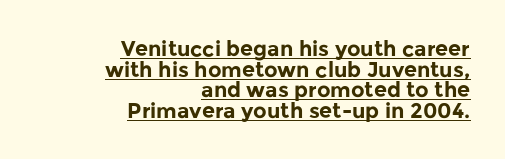
{"italic": "no", "bold": "yes", "underline": "yes", "align": "right", "line_spacing": "tight", "line_spacing_ratio": 0.98, "letter_spacing": "normal", "letter_spacing_em": 0.0, "glyph_px": 21}
